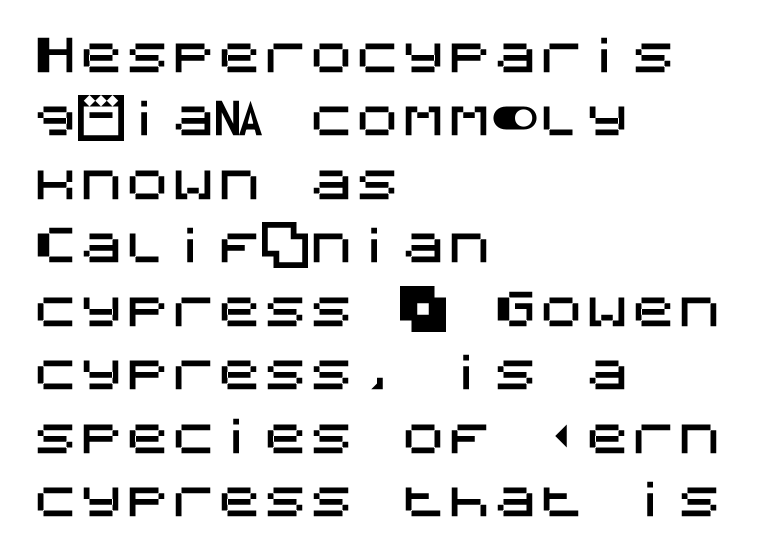
{"serif": "no", "italic": "no", "width": "normal", "stroke_contrast": "medium", "x_height": "large", "underline": "no", "align": "left", "line_spacing": "normal", "line_spacing_ratio": 1.38, "letter_spacing": "normal", "letter_spacing_em": 0.0, "glyph_px": 46}
